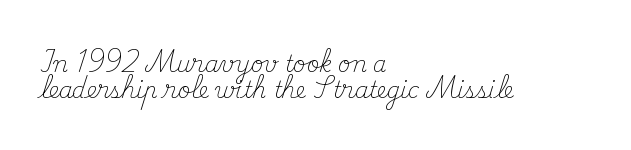
The image shows 22 px text type; set left-aligned, line spacing 1.18x, normal letter spacing, not underlined.
